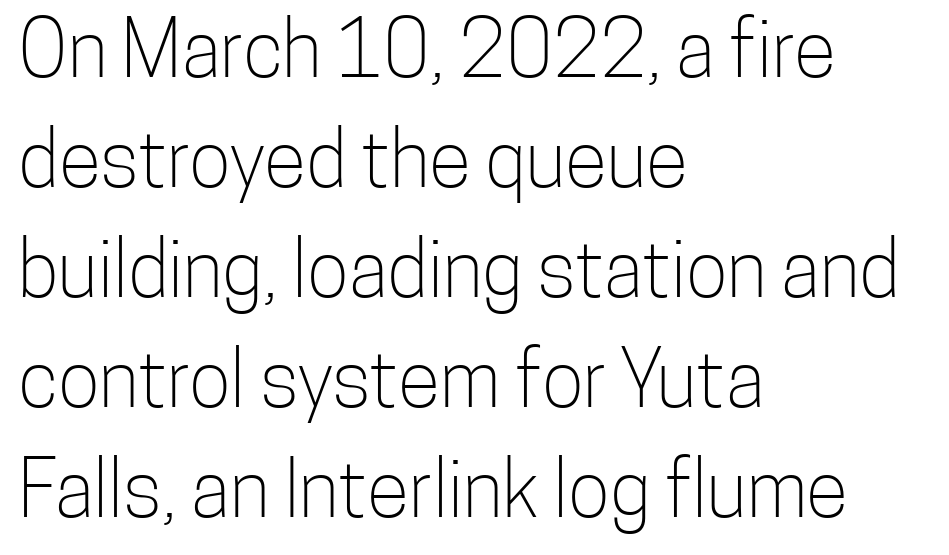
Just letters on the line, the space beneath them empty. A light-to-regular cut is what we see here. Is there any slant? The stems are plumb. Leading matches the norm, producing a regular column.
